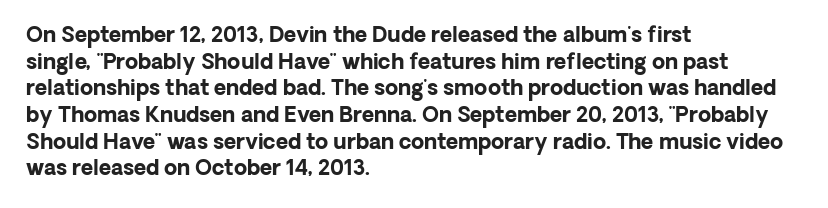
Q: Is the text bold? A: Yes.
Q: Is the text italic (slanted)? A: No, it is upright.
Q: Is the text underlined? A: No.
Q: How is the paragraph aligned? A: Left-aligned.
Q: Is the spacing between letters normal or unusually wide? A: Normal.
Q: Is the spacing between lines tight, normal or loose? A: Normal.
